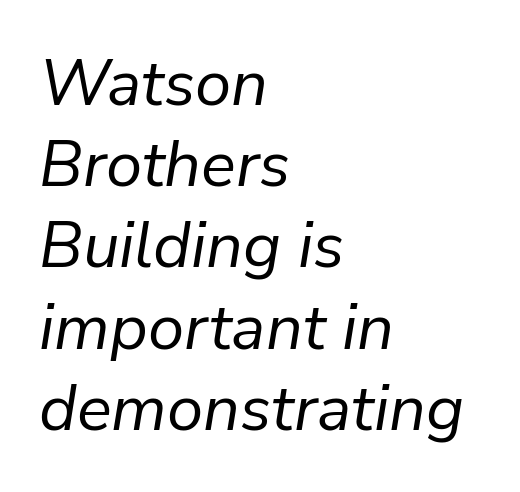
The vertical gap from one line to the next is medium. The rag falls on the right side of this text block. Each stroke keeps to a modest, everyday thickness or less. A typesetter would call this zero additional tracking. The lettering tilts uniformly, giving the passage an italic look.
